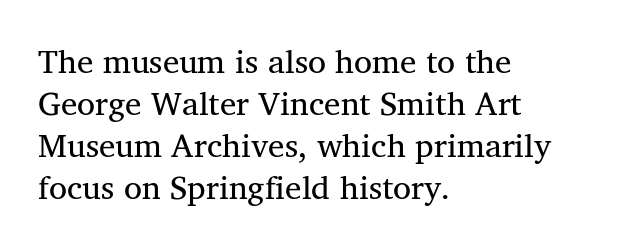
Q: Is the text bold? A: No.
Q: Is the typeface a serif or a sans-serif typeface? A: Serif.
Q: Is the text underlined? A: No.
Q: How is the paragraph aligned? A: Left-aligned.
Q: Is the spacing between letters normal or unusually wide? A: Normal.
Q: Is the spacing between lines tight, normal or loose? A: Normal.
Q: Width (condensed, normal, or wide)? A: Normal.
Q: Stroke contrast? A: Medium.
Q: x-height? A: Medium.
Q: Monospaced? A: No.
